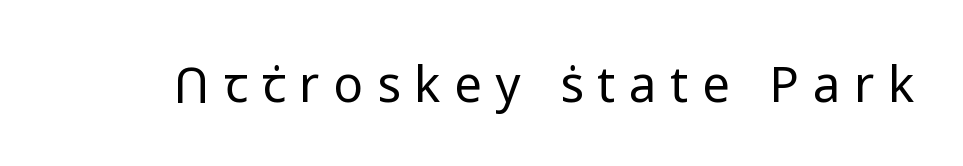
{"serif": "no", "italic": "no", "bold": "no", "weight": "regular", "width": "normal", "stroke_contrast": "low", "x_height": "medium", "monospaced": "no", "underline": "no", "letter_spacing": "wide", "letter_spacing_em": 0.28, "glyph_px": 49}
